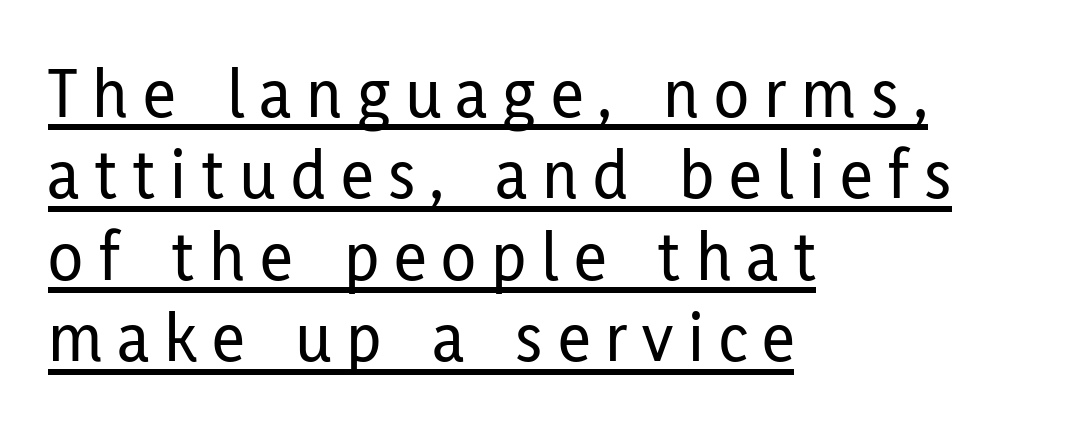
The image shows 72 px condensed sans-serif type, upright; set left-aligned, tight line spacing (1.13x), unusually wide letter spacing (+0.21 em), underlined; low stroke contrast and a medium x-height.
